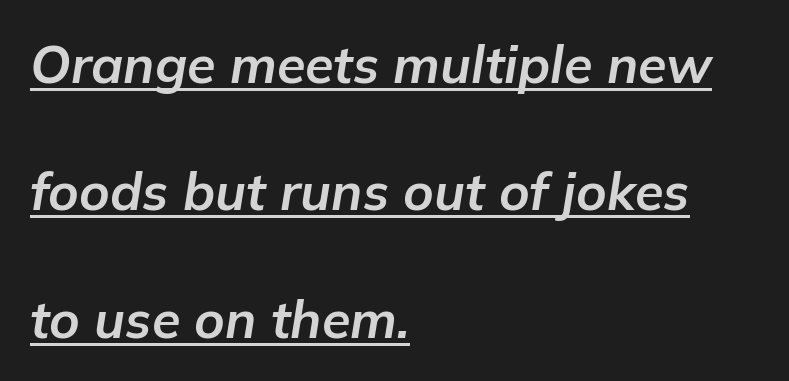
{"italic": "yes", "lean": "right", "slant_degrees": 9, "bold": "yes", "weight": "bold", "width": "normal", "stroke_contrast": "low", "x_height": "medium", "monospaced": "no", "underline": "yes", "align": "left", "line_spacing": "loose", "line_spacing_ratio": 2.45, "letter_spacing": "normal", "letter_spacing_em": 0.0, "glyph_px": 52}
